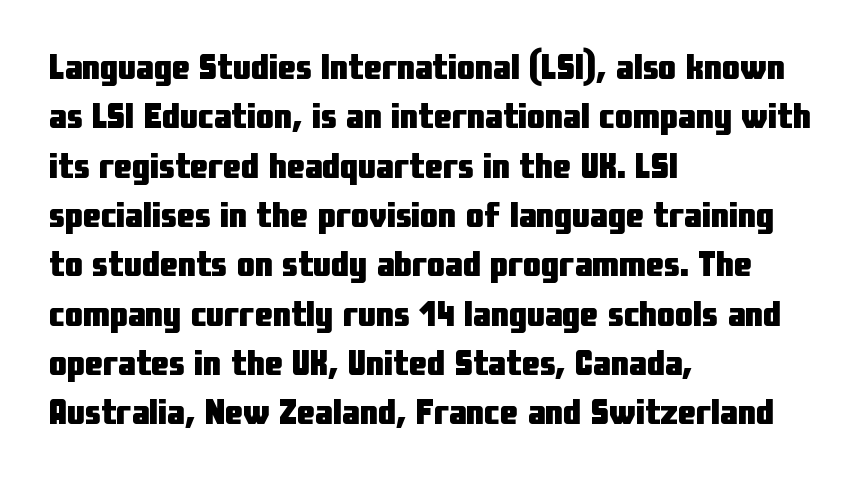
{"serif": "no", "italic": "no", "bold": "yes", "weight": "heavy", "width": "condensed", "stroke_contrast": "low", "x_height": "medium", "monospaced": "no", "underline": "no", "align": "left", "line_spacing": "normal", "line_spacing_ratio": 1.37, "letter_spacing": "normal", "letter_spacing_em": 0.0, "glyph_px": 36}
